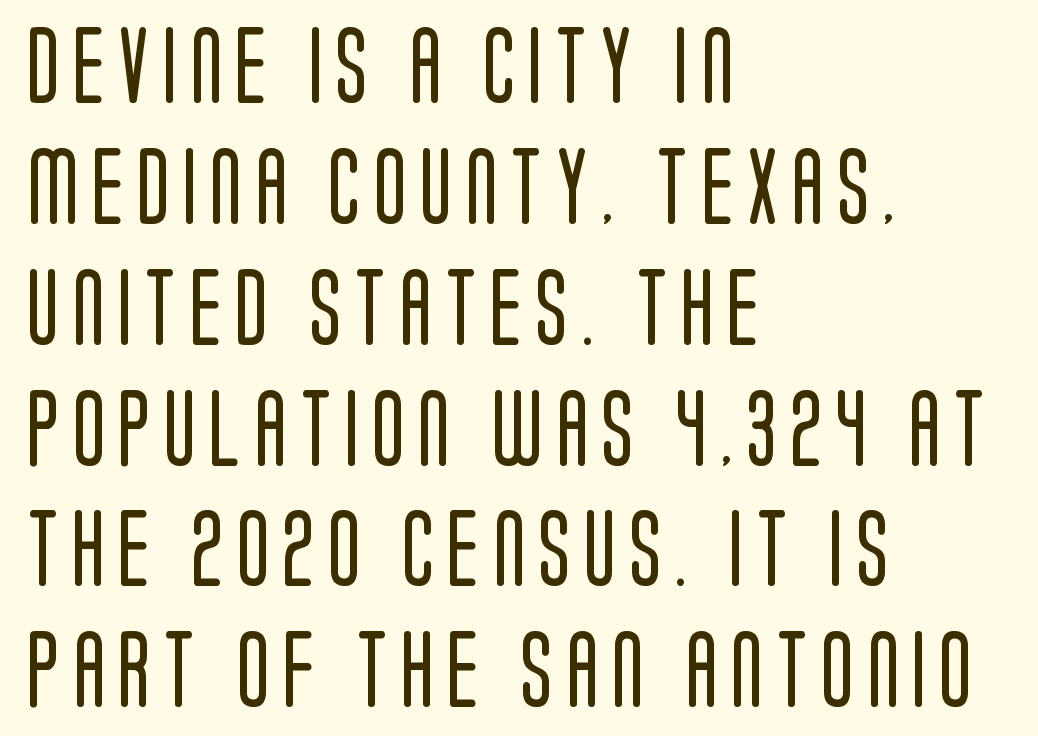
{"serif": "no", "italic": "no", "bold": "no", "weight": "regular", "width": "condensed", "stroke_contrast": "low", "x_height": "large", "monospaced": "no", "underline": "no", "align": "left", "line_spacing": "normal", "line_spacing_ratio": 1.59, "glyph_px": 76}
